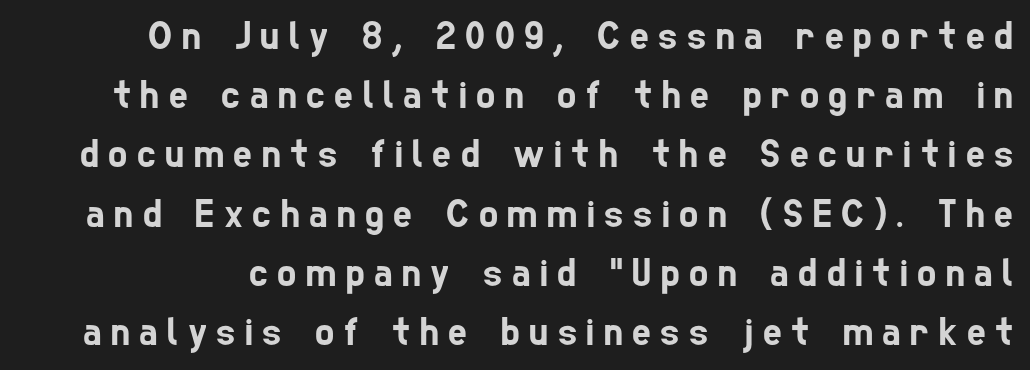
The image shows 40 px condensed sans-serif type; set normal line spacing (1.48x), unusually wide letter spacing (+0.24 em), not underlined; low stroke contrast and a medium x-height.
